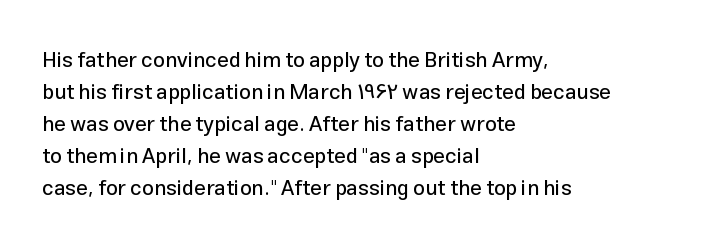
Q: Is the text italic (slanted)? A: No, it is upright.
Q: Is the text underlined? A: No.
Q: How is the paragraph aligned? A: Left-aligned.
Q: Is the spacing between letters normal or unusually wide? A: Normal.
Q: Is the spacing between lines tight, normal or loose? A: Normal.
